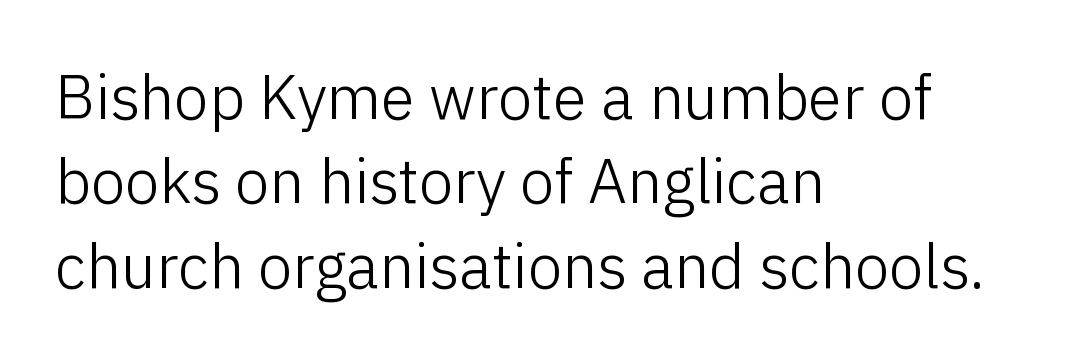
{"serif": "no", "italic": "no", "bold": "no", "weight": "light", "width": "normal", "stroke_contrast": "low", "x_height": "medium", "monospaced": "no", "underline": "no", "align": "left", "line_spacing": "normal", "line_spacing_ratio": 1.36, "letter_spacing": "normal", "letter_spacing_em": 0.0, "glyph_px": 62}
